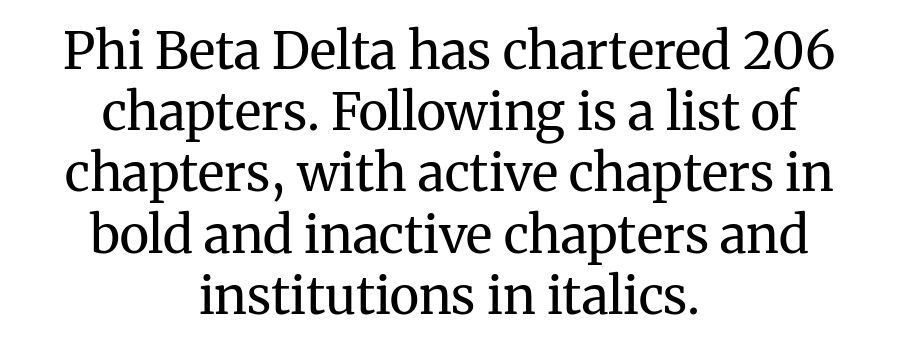
Q: Is the text bold? A: No.
Q: Is the text italic (slanted)? A: No, it is upright.
Q: Is the typeface a serif or a sans-serif typeface? A: Serif.
Q: Is the text underlined? A: No.
Q: How is the paragraph aligned? A: Centered.
Q: Is the spacing between letters normal or unusually wide? A: Normal.
Q: Width (condensed, normal, or wide)? A: Normal.
Q: Stroke contrast? A: Medium.
Q: x-height? A: Medium.
Q: Monospaced? A: No.
